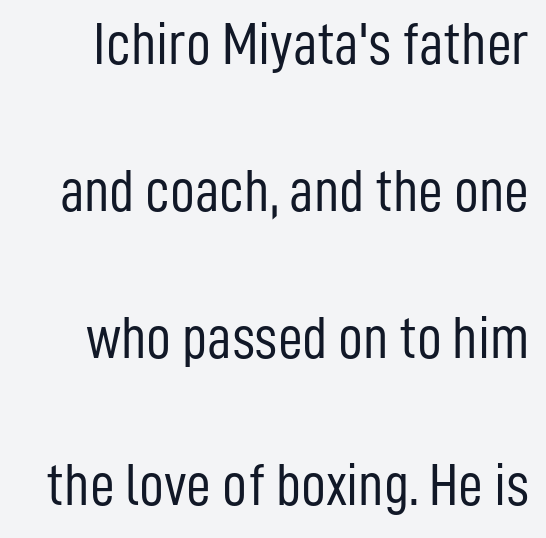
The image shows 61 px light, condensed sans-serif type, upright; set loose line spacing (2.41x), normal letter spacing, not underlined; low stroke contrast and a medium x-height.
